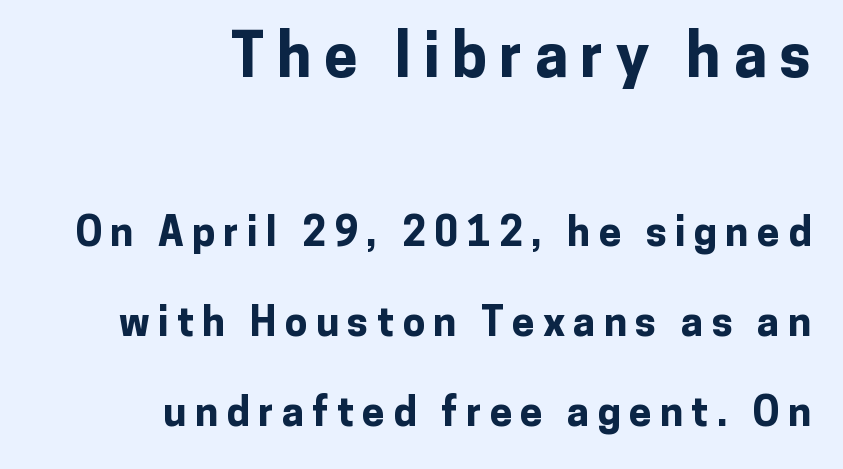
The image shows 60 px bold sans-serif type, upright; set right-aligned, loose line spacing (2.26x), unusually wide letter spacing (+0.21 em), not underlined; the first (top) block is 1.5x larger; low stroke contrast and a medium x-height.
